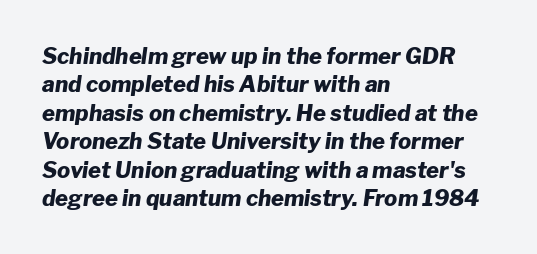
Q: Is the text bold? A: Yes.
Q: Is the text italic (slanted)? A: Yes, it leans right by about 8 degrees.
Q: Is the text underlined? A: No.
Q: How is the paragraph aligned? A: Left-aligned.
Q: Is the spacing between letters normal or unusually wide? A: Normal.
Q: Is the spacing between lines tight, normal or loose? A: Normal.
